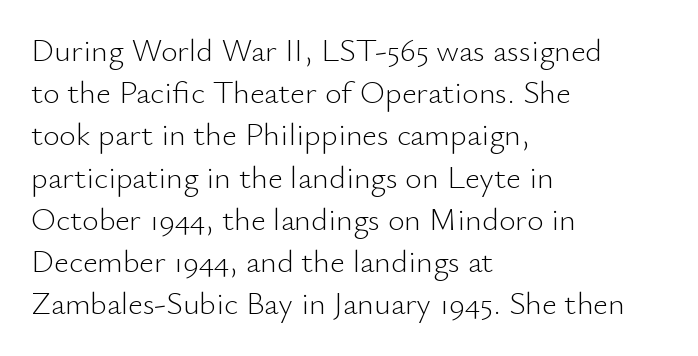
The image shows 32 px light sans-serif type, upright; set left-aligned, normal line spacing (1.32x), normal letter spacing, not underlined; low stroke contrast and a small x-height.
